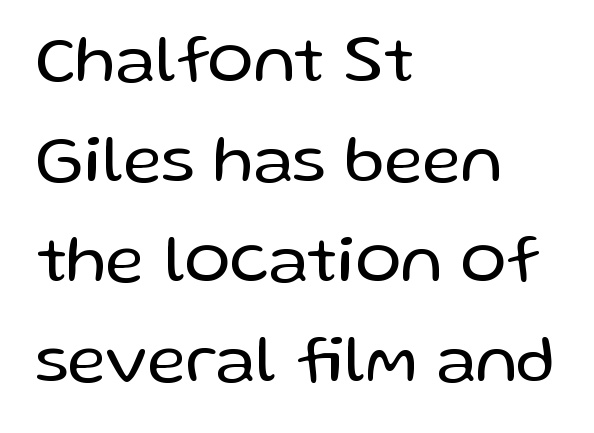
If you drew a ruler down the left edge, every line would touch it. Nope, not italic — everything's standing straight. Weight class: somewhere from thin through regular. Only glyphs here, with clear space below each row. Nothing unusual about the tracking: characters are spaced as the font intends.
